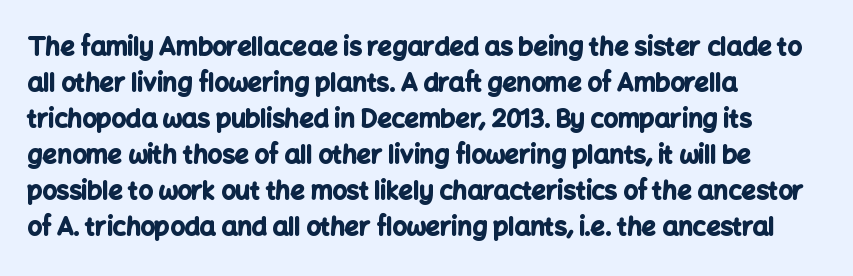
Q: Is the text bold? A: Yes.
Q: Is the text italic (slanted)? A: No, it is upright.
Q: Is the text underlined? A: No.
Q: How is the paragraph aligned? A: Left-aligned.
Q: Is the spacing between letters normal or unusually wide? A: Normal.
Q: Is the spacing between lines tight, normal or loose? A: Normal.
